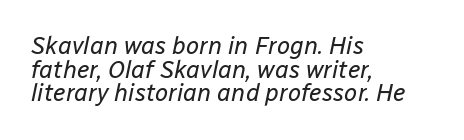
The image shows 24 px text type, italic (leaning right); set left-aligned, tight line spacing (0.98x), normal letter spacing, not underlined.
